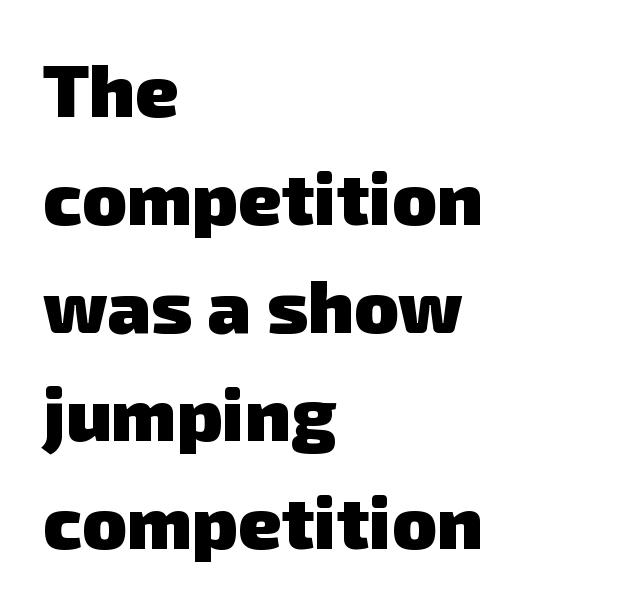
Weight check: bold — yes, fully. The rag falls on the right side of this text block. The horizontal fit of the characters is conventional and even. Line spacing here is normal. Honestly, there is no underline to notice here at all. To sum up the face: it is a sans, with no serifs.
